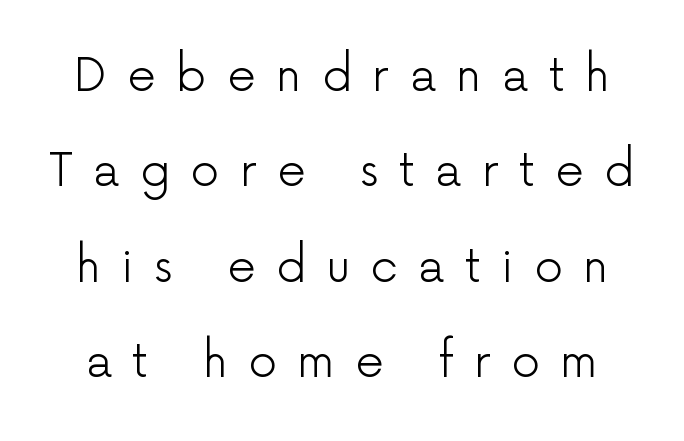
The image shows 45 px light sans-serif type, upright; set loose line spacing (2.12x), unusually wide letter spacing (+0.45 em), not underlined; low stroke contrast and a medium x-height.
